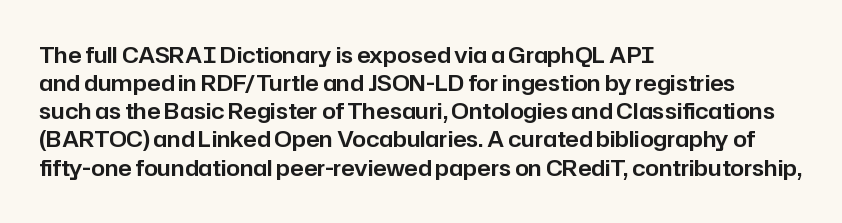
Style check: upright. Decoration check: the copy has no underline. The gaps between neighbouring characters are ordinary and unremarkable. This sample is left-justified, so line endings fall wherever the words run out. The rows are spaced the way most documents space them.
